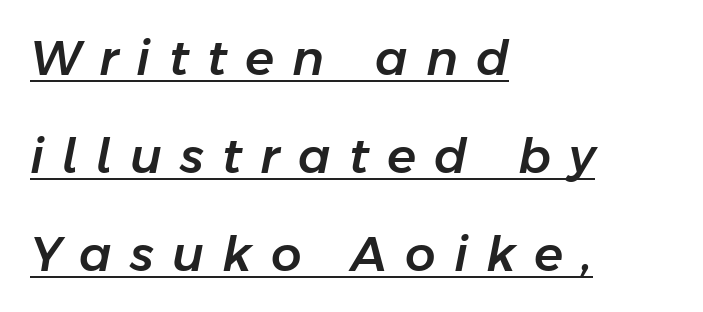
Q: Is the text italic (slanted)? A: Yes, it leans right by about 11 degrees.
Q: Is the text underlined? A: Yes.
Q: How is the paragraph aligned? A: Left-aligned.
Q: Is the spacing between letters normal or unusually wide? A: Unusually wide.
Q: Is the spacing between lines tight, normal or loose? A: Loose.
Q: Width (condensed, normal, or wide)? A: Normal.
Q: Stroke contrast? A: Low.
Q: x-height? A: Medium.
Q: Monospaced? A: No.
